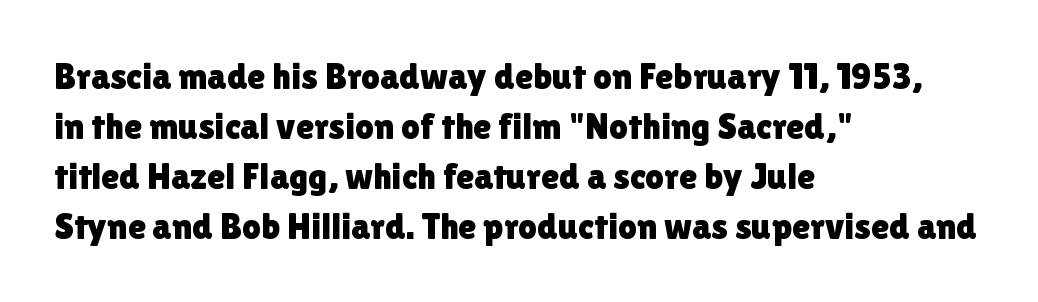
This sample is left-justified, so line endings fall wherever the words run out. Summary of vertical rhythm: regular, with standard interline spacing. Type style note: lacks serifs. You could call the tracking neutral — neither tight nor loose. The specimen omits any rule beneath the text block's lines. Vertical strokes here are truly vertical.
